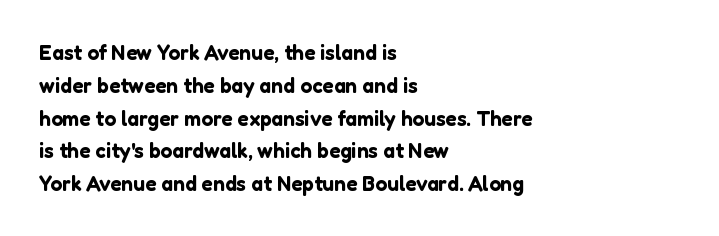
Q: Is the text italic (slanted)? A: No, it is upright.
Q: Is the text underlined? A: No.
Q: How is the paragraph aligned? A: Left-aligned.
Q: Is the spacing between letters normal or unusually wide? A: Normal.
Q: Is the spacing between lines tight, normal or loose? A: Normal.
